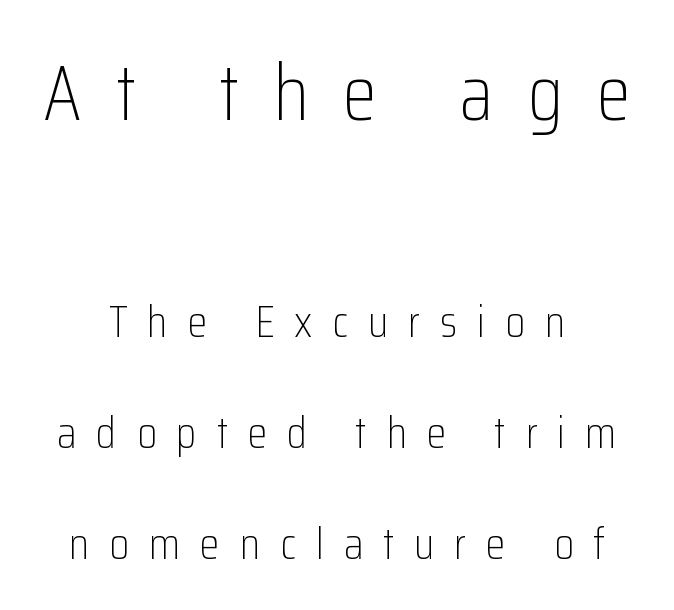
Q: Is the text bold? A: No.
Q: Is the text italic (slanted)? A: No, it is upright.
Q: Is the typeface a serif or a sans-serif typeface? A: Sans-serif.
Q: Is the text underlined? A: No.
Q: Is the spacing between letters normal or unusually wide? A: Unusually wide.
Q: Is the spacing between lines tight, normal or loose? A: Loose.
Q: Which block of text is set in a larger size, the first (top) or the second (bottom)? A: The first (top) one.
Q: Width (condensed, normal, or wide)? A: Condensed.
Q: Stroke contrast? A: Low.
Q: x-height? A: Medium.
Q: Monospaced? A: No.
